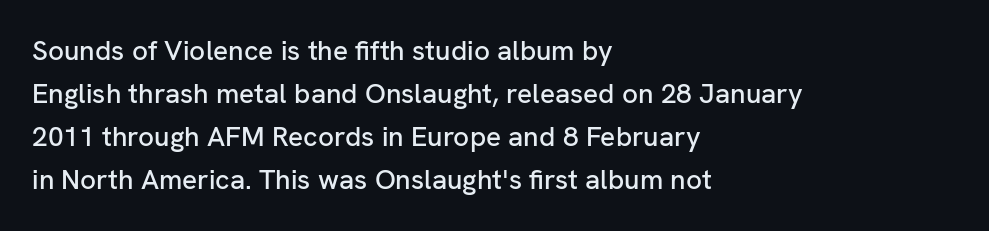
Q: Is the text italic (slanted)? A: No, it is upright.
Q: Is the typeface a serif or a sans-serif typeface? A: Sans-serif.
Q: Is the text underlined? A: No.
Q: How is the paragraph aligned? A: Left-aligned.
Q: Is the spacing between letters normal or unusually wide? A: Normal.
Q: Is the spacing between lines tight, normal or loose? A: Normal.
Q: Width (condensed, normal, or wide)? A: Normal.
Q: Stroke contrast? A: Low.
Q: x-height? A: Medium.
Q: Monospaced? A: No.
